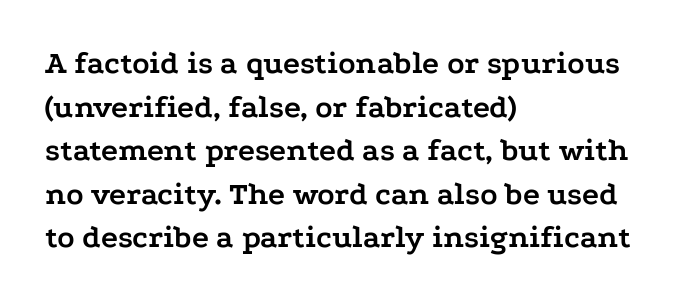
The image shows 32 px semibold, wide serif type, upright; set left-aligned, normal line spacing (1.36x), normal letter spacing, not underlined; low stroke contrast and a medium x-height.
